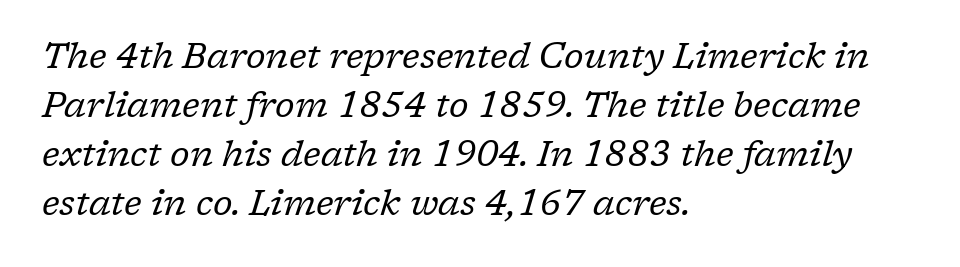
Q: Is the text bold? A: No.
Q: Is the text italic (slanted)? A: Yes, it leans right by about 17 degrees.
Q: Is the typeface a serif or a sans-serif typeface? A: Serif.
Q: Is the text underlined? A: No.
Q: How is the paragraph aligned? A: Left-aligned.
Q: Is the spacing between letters normal or unusually wide? A: Normal.
Q: Is the spacing between lines tight, normal or loose? A: Normal.
Q: Width (condensed, normal, or wide)? A: Normal.
Q: Stroke contrast? A: Low.
Q: x-height? A: Medium.
Q: Monospaced? A: No.
